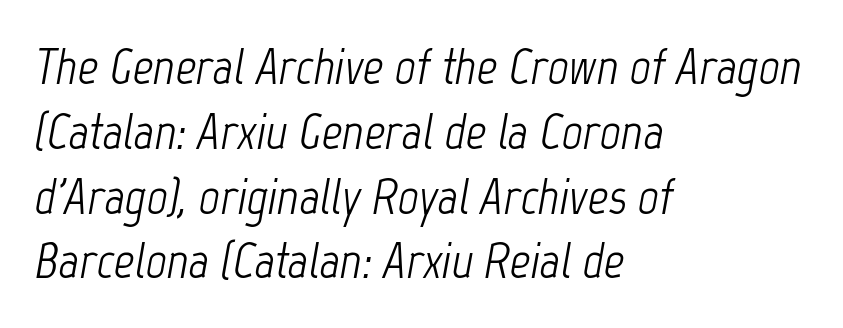
The rendering applies a slant to the glyphs. No extra ink here — the face is not bold. The passage is arranged the way most books set body copy — flush left. The foot of each line stays bare and open. Is this a fixed-width face? No — the glyphs have proportional, varying widths.
